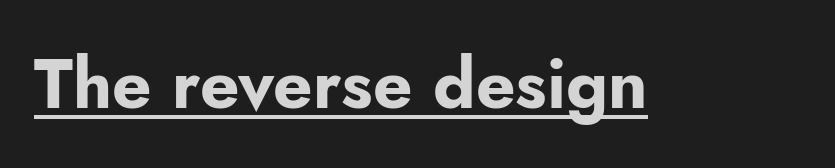
Q: Is the text bold? A: Yes.
Q: Is the text italic (slanted)? A: No, it is upright.
Q: Is the typeface a serif or a sans-serif typeface? A: Sans-serif.
Q: Is the text underlined? A: Yes.
Q: Is the spacing between letters normal or unusually wide? A: Normal.
Q: Width (condensed, normal, or wide)? A: Normal.
Q: Stroke contrast? A: Low.
Q: x-height? A: Small.
Q: Monospaced? A: No.
